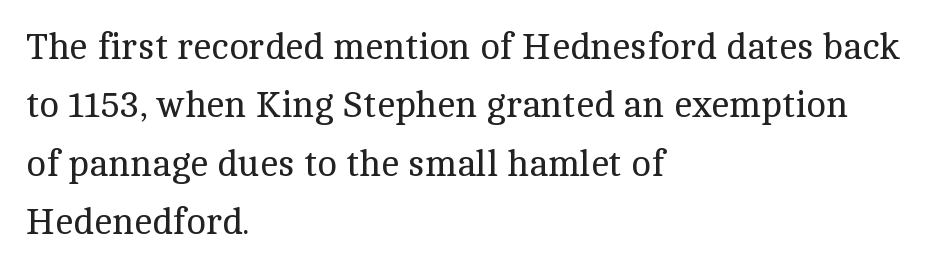
{"serif": "yes", "italic": "no", "bold": "no", "weight": "regular", "width": "normal", "x_height": "medium", "monospaced": "no", "underline": "no", "align": "left", "line_spacing": "normal", "line_spacing_ratio": 1.58, "letter_spacing": "normal", "letter_spacing_em": 0.0, "glyph_px": 37}
